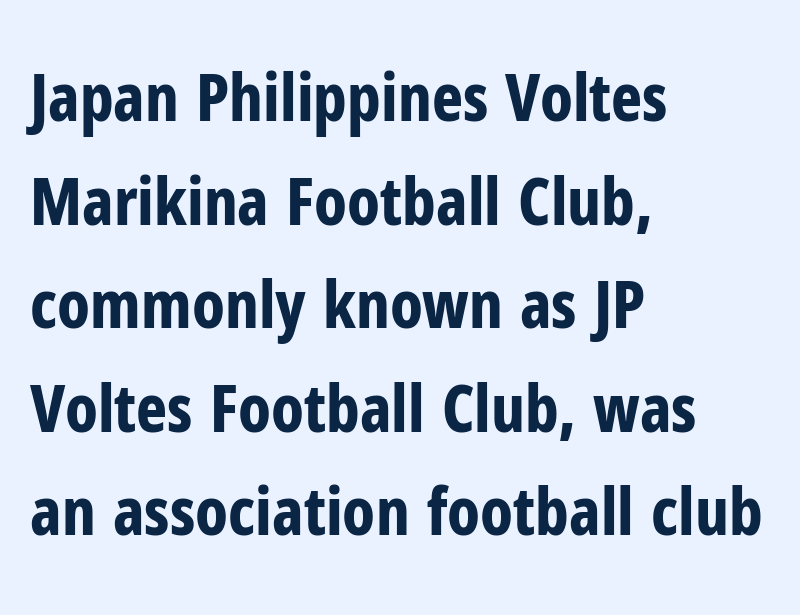
Q: Is the text bold? A: Yes.
Q: Is the text italic (slanted)? A: No, it is upright.
Q: Is the typeface a serif or a sans-serif typeface? A: Sans-serif.
Q: Is the text underlined? A: No.
Q: How is the paragraph aligned? A: Left-aligned.
Q: Is the spacing between letters normal or unusually wide? A: Normal.
Q: Is the spacing between lines tight, normal or loose? A: Normal.
Q: Width (condensed, normal, or wide)? A: Condensed.
Q: Stroke contrast? A: Low.
Q: x-height? A: Medium.
Q: Monospaced? A: No.
